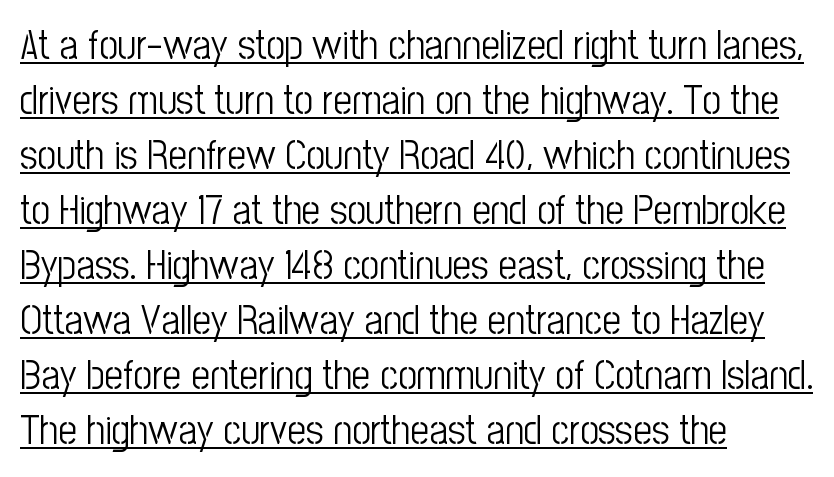
The image shows 41 px light, condensed sans-serif type, upright; set left-aligned, normal line spacing (1.34x), normal letter spacing, underlined; low stroke contrast and a medium x-height.
